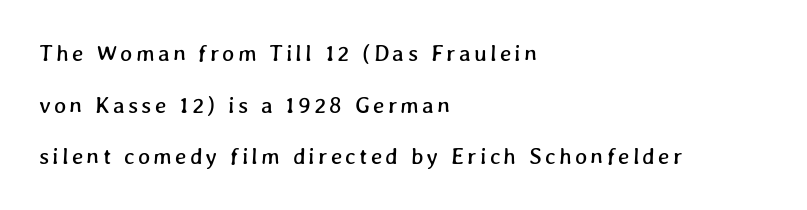
Q: Is the text underlined? A: No.
Q: How is the paragraph aligned? A: Left-aligned.
Q: Is the spacing between lines tight, normal or loose? A: Loose.
